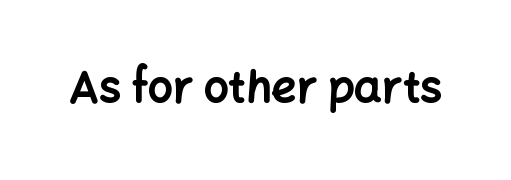
Q: Is the text bold? A: Yes.
Q: Is the text italic (slanted)? A: No, it is upright.
Q: Is the typeface a serif or a sans-serif typeface? A: Sans-serif.
Q: Is the text underlined? A: No.
Q: Is the spacing between letters normal or unusually wide? A: Normal.
Q: Width (condensed, normal, or wide)? A: Normal.
Q: Stroke contrast? A: Low.
Q: x-height? A: Medium.
Q: Monospaced? A: No.
